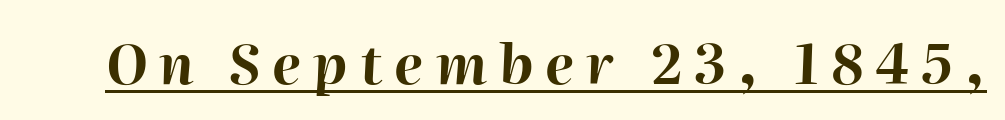
Would a proofreader flag this as italicized? Yes. Someone cranked the tracking dial way up on this one. You'd pick this weight for a headline — it's a proper bold. Check the space under the baseline: a stroke is drawn there. Character widths vary here, with narrow letters taking less room than wide ones.
